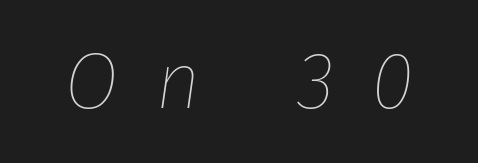
Q: Is the text bold? A: No.
Q: Is the text italic (slanted)? A: Yes, it leans right by about 8 degrees.
Q: Is the text underlined? A: No.
Q: Is the spacing between letters normal or unusually wide? A: Unusually wide.
Q: Width (condensed, normal, or wide)? A: Normal.
Q: Stroke contrast? A: Low.
Q: x-height? A: Medium.
Q: Monospaced? A: No.
